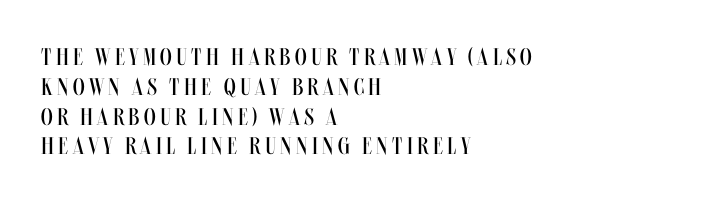
{"italic": "no", "bold": "no", "underline": "no", "align": "left", "line_spacing_ratio": 1.24, "glyph_px": 24}
